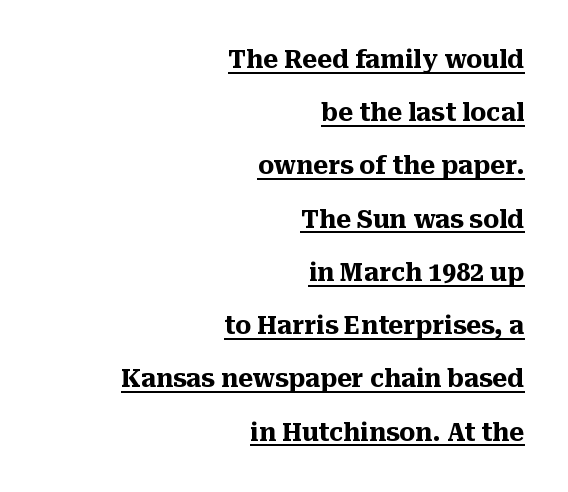
Q: Is the text bold? A: Yes.
Q: Is the text italic (slanted)? A: No, it is upright.
Q: Is the text underlined? A: Yes.
Q: How is the paragraph aligned? A: Right-aligned.
Q: Is the spacing between letters normal or unusually wide? A: Normal.
Q: Is the spacing between lines tight, normal or loose? A: Loose.
